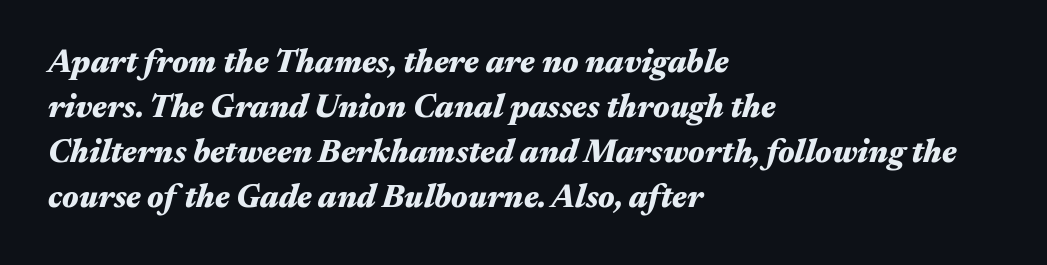
The passage shown has conventional tracking throughout. The glyphs look as if they've been sheared to an angle. You could not count columns in this text — the font is proportionally spaced. Descenders are the only things crossing below the line.
